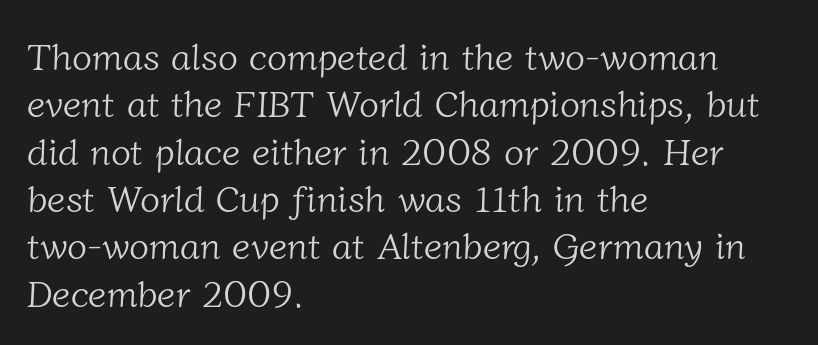
{"serif": "yes", "bold": "no", "weight": "light", "width": "normal", "stroke_contrast": "low", "x_height": "medium", "monospaced": "no", "underline": "no", "align": "left", "line_spacing": "normal", "line_spacing_ratio": 1.28, "letter_spacing": "normal", "letter_spacing_em": 0.0, "glyph_px": 37}
